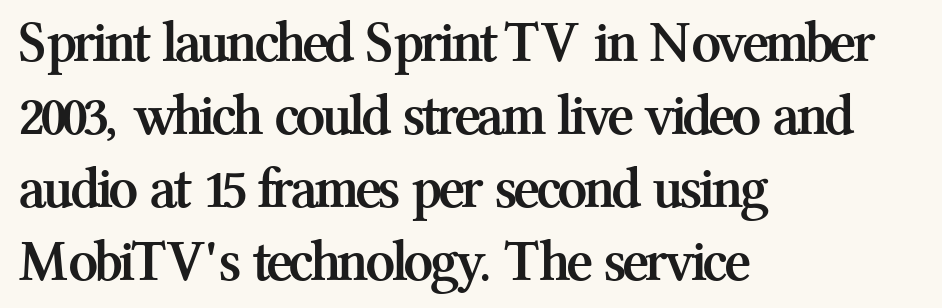
Do the letters lean? They stand straight. Stroke thickness is high; the sample reads as a true bold. Do the characters align in a grid? No, the font is proportional. Typeset ragged right — the left edge is the straight one. A bare baseline throughout the passage.
